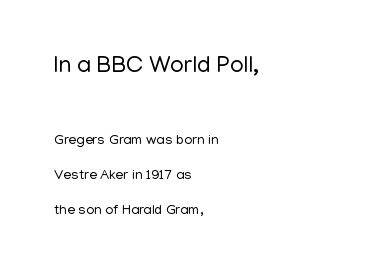
Every stem runs plumb, perpendicular to the baseline. Stems and bowls with no extra thickness — not bold. Just letters on the line, the space beneath them empty. The text block is weighted toward the left margin, trailing off unevenly rightward. Of the two passages, the one on top uses the larger point size. You could call the tracking neutral — neither tight nor loose.
